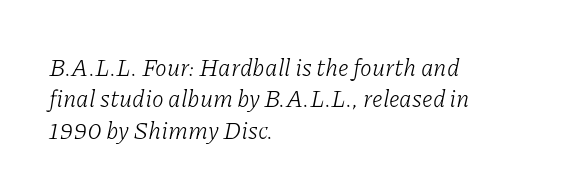
The characters are drawn with everyday or finer stroke widths. Posture: slanted. This block has exactly the height ordinary leading produces. Each word holds together tightly as a unit, with standard inter-letter gaps. Short and long lines alike share a common starting point at left.
